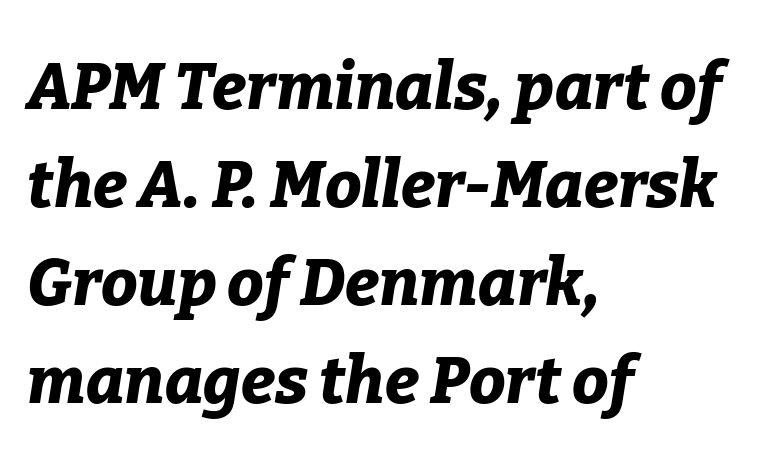
{"italic": "yes", "lean": "right", "slant_degrees": 9, "bold": "yes", "weight": "bold", "width": "normal", "stroke_contrast": "low", "x_height": "medium", "monospaced": "no", "underline": "no", "align": "left", "line_spacing": "normal", "line_spacing_ratio": 1.51, "letter_spacing": "normal", "letter_spacing_em": 0.0, "glyph_px": 65}
